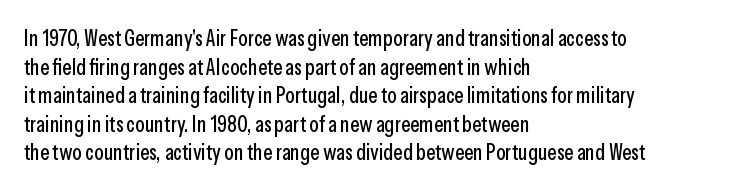
The image shows 22 px text type, upright; set left-aligned, normal line spacing (1.3x), normal letter spacing, not underlined.
